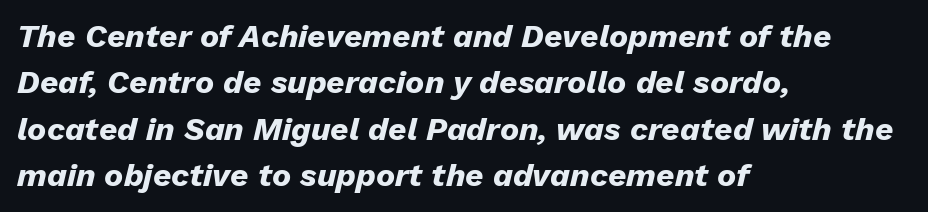
{"italic": "yes", "lean": "right", "slant_degrees": 13, "bold": "yes", "weight": "heavy", "width": "normal", "stroke_contrast": "low", "x_height": "medium", "monospaced": "no", "underline": "no", "align": "left", "line_spacing": "normal", "line_spacing_ratio": 1.45, "letter_spacing": "normal", "letter_spacing_em": 0.0, "glyph_px": 32}
